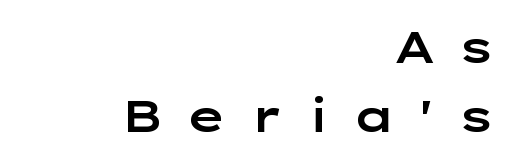
The image shows 44 px wide sans-serif type, upright; set right-aligned, normal line spacing (1.56x), unusually wide letter spacing (+0.49 em), not underlined; low stroke contrast and a medium x-height.
